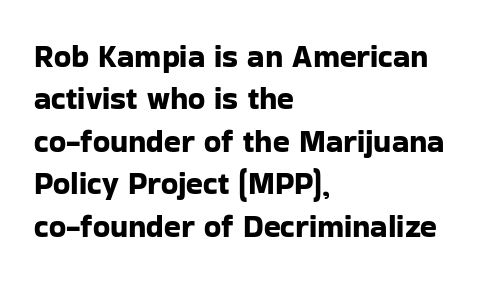
The image shows 31 px sans-serif type, upright; set left-aligned, normal line spacing (1.37x), normal letter spacing, not underlined; low stroke contrast and a medium x-height.
